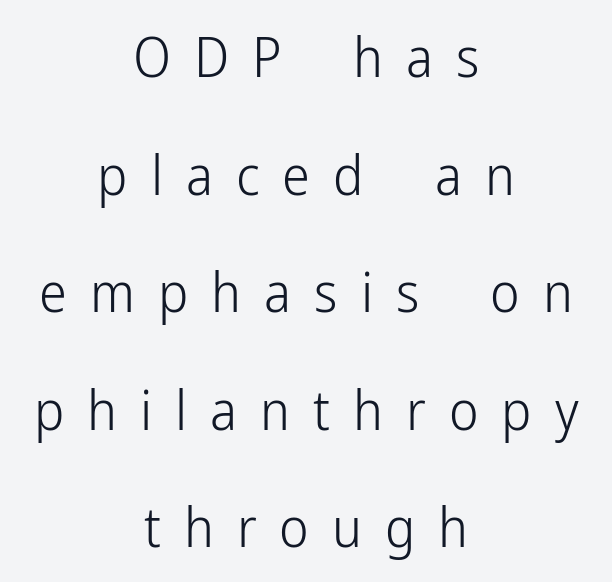
Q: Is the text bold? A: No.
Q: Is the text italic (slanted)? A: No, it is upright.
Q: Is the typeface a serif or a sans-serif typeface? A: Sans-serif.
Q: Is the text underlined? A: No.
Q: How is the paragraph aligned? A: Centered.
Q: Is the spacing between letters normal or unusually wide? A: Unusually wide.
Q: Is the spacing between lines tight, normal or loose? A: Loose.
Q: Width (condensed, normal, or wide)? A: Condensed.
Q: Stroke contrast? A: Low.
Q: x-height? A: Medium.
Q: Monospaced? A: No.
